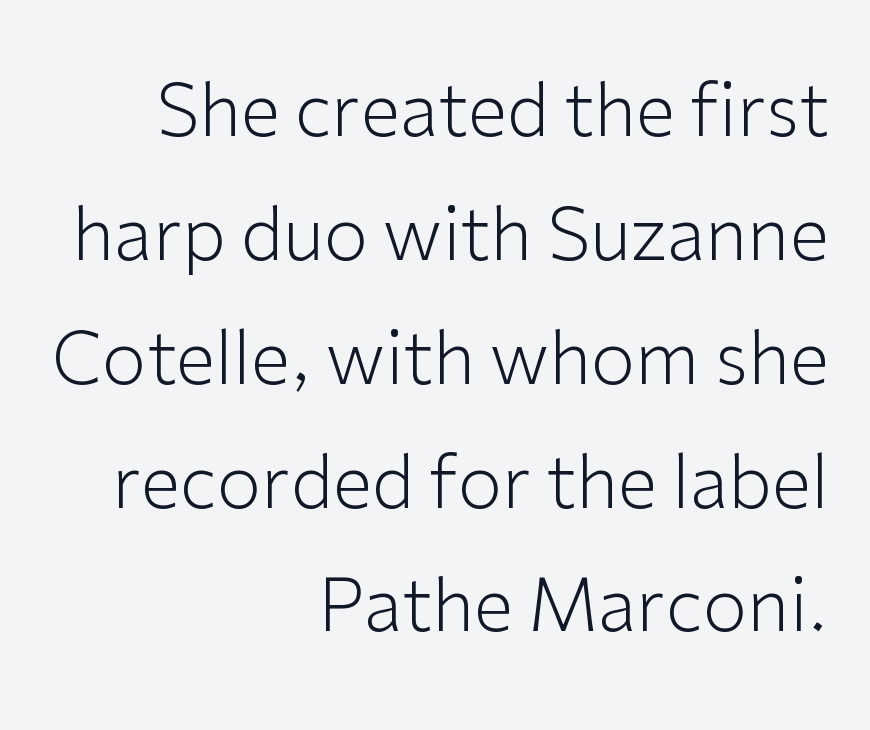
Q: Is the text bold? A: No.
Q: Is the text italic (slanted)? A: No, it is upright.
Q: Is the typeface a serif or a sans-serif typeface? A: Sans-serif.
Q: Is the text underlined? A: No.
Q: How is the paragraph aligned? A: Right-aligned.
Q: Is the spacing between letters normal or unusually wide? A: Normal.
Q: Width (condensed, normal, or wide)? A: Normal.
Q: Stroke contrast? A: Low.
Q: x-height? A: Medium.
Q: Monospaced? A: No.
